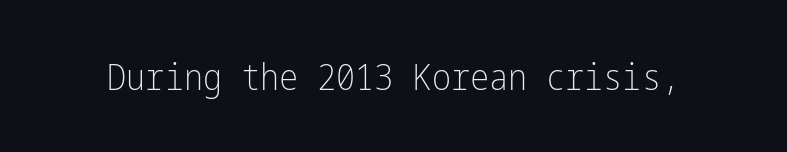
{"serif": "no", "italic": "no", "bold": "no", "weight": "light", "width": "condensed", "stroke_contrast": "low", "x_height": "medium", "underline": "no", "letter_spacing": "normal", "letter_spacing_em": 0.0, "glyph_px": 36}
